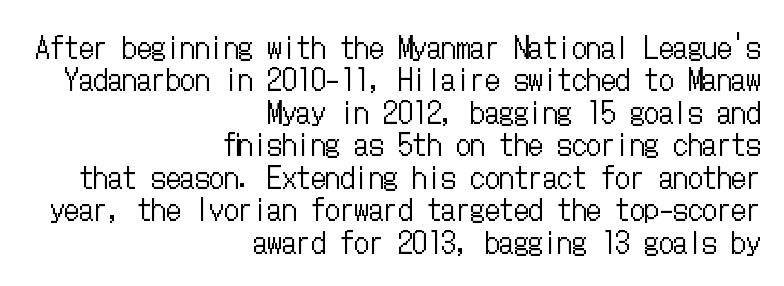
Q: Is the text bold? A: No.
Q: Is the text italic (slanted)? A: No, it is upright.
Q: Is the text underlined? A: No.
Q: How is the paragraph aligned? A: Right-aligned.
Q: Is the spacing between letters normal or unusually wide? A: Normal.
Q: Is the spacing between lines tight, normal or loose? A: Tight.
Q: Width (condensed, normal, or wide)? A: Condensed.
Q: Stroke contrast? A: Low.
Q: x-height? A: Medium.
